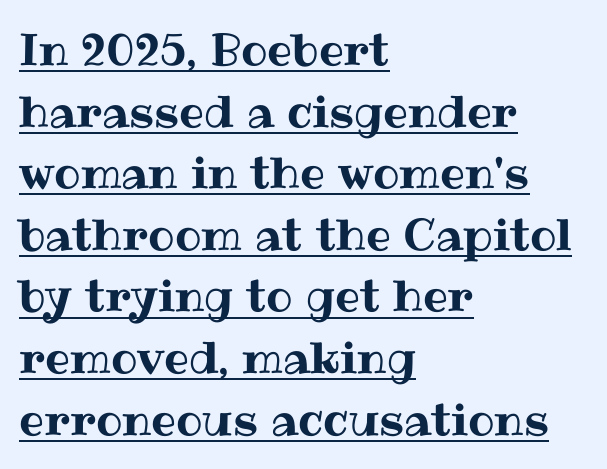
How are the letters spaced? Ordinarily, with no added tracking. Vertical spacing — default. Character widths vary here, with narrow letters taking less room than wide ones. You can see a thin bar hugging the bottom of the glyphs. The passage is arranged the way most books set body copy — flush left. Rendered with straight, roman letterforms.
